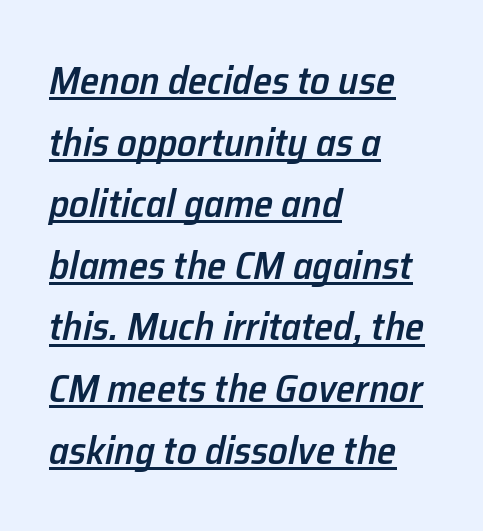
Q: Is the text bold? A: Semi-bold.
Q: Is the text italic (slanted)? A: Yes, it leans right by about 12 degrees.
Q: Is the text underlined? A: Yes.
Q: How is the paragraph aligned? A: Left-aligned.
Q: Is the spacing between letters normal or unusually wide? A: Normal.
Q: Is the spacing between lines tight, normal or loose? A: Normal.
Q: Width (condensed, normal, or wide)? A: Normal.
Q: Stroke contrast? A: Low.
Q: x-height? A: Medium.
Q: Monospaced? A: No.
